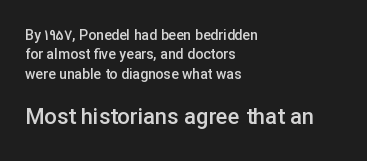
The image shows 22 px text type, upright; set left-aligned, normal line spacing (1.38x), normal letter spacing, not underlined; the second (bottom) block is 1.57x larger.
